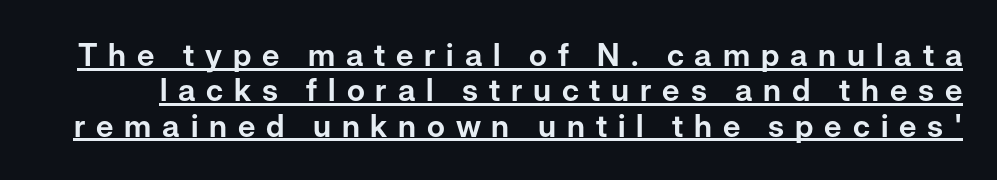
Q: Is the text italic (slanted)? A: No, it is upright.
Q: Is the typeface a serif or a sans-serif typeface? A: Sans-serif.
Q: Is the text underlined? A: Yes.
Q: Is the spacing between letters normal or unusually wide? A: Unusually wide.
Q: Is the spacing between lines tight, normal or loose? A: Tight.
Q: Width (condensed, normal, or wide)? A: Normal.
Q: Stroke contrast? A: Low.
Q: x-height? A: Medium.
Q: Monospaced? A: No.
